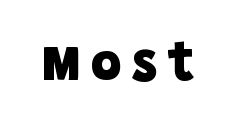
Is this a fixed-width face? No — the glyphs have proportional, varying widths. Thick stems and heavy bowls — unmistakably bold. Each letter's strokes conclude bluntly, with no projecting serifs. Underlining? Definitely not there.
